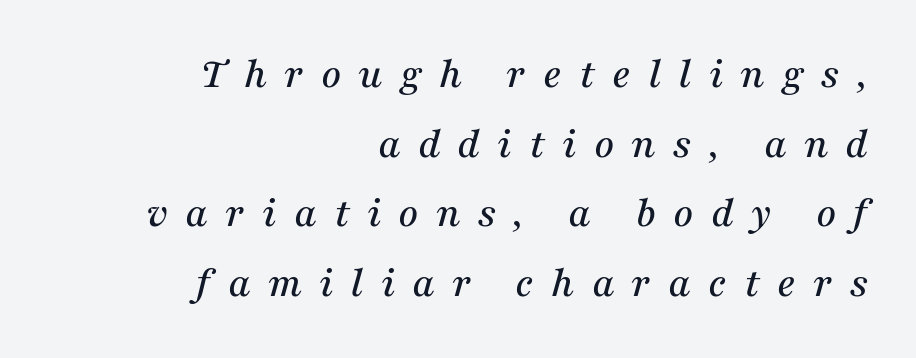
This rendering widens character spacing well past its baseline value. The passage shown leans; its letterforms are oblique. Is the block centered? No — it sits flush against the right margin. Spacing verdict: proportional, widths tailored to each character. The space beneath each line is pristine and unruled.
